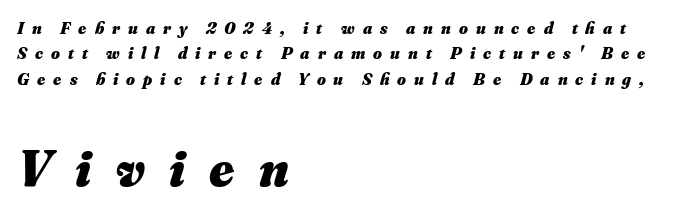
Q: Is the text bold? A: Yes.
Q: Is the text italic (slanted)? A: Yes, it leans right by about 16 degrees.
Q: Is the text underlined? A: No.
Q: How is the paragraph aligned? A: Left-aligned.
Q: Is the spacing between letters normal or unusually wide? A: Unusually wide.
Q: Is the spacing between lines tight, normal or loose? A: Normal.
Q: Which block of text is set in a larger size, the first (top) or the second (bottom)? A: The second (bottom) one.
Q: Width (condensed, normal, or wide)? A: Normal.
Q: Stroke contrast? A: Medium.
Q: x-height? A: Small.
Q: Monospaced? A: No.
